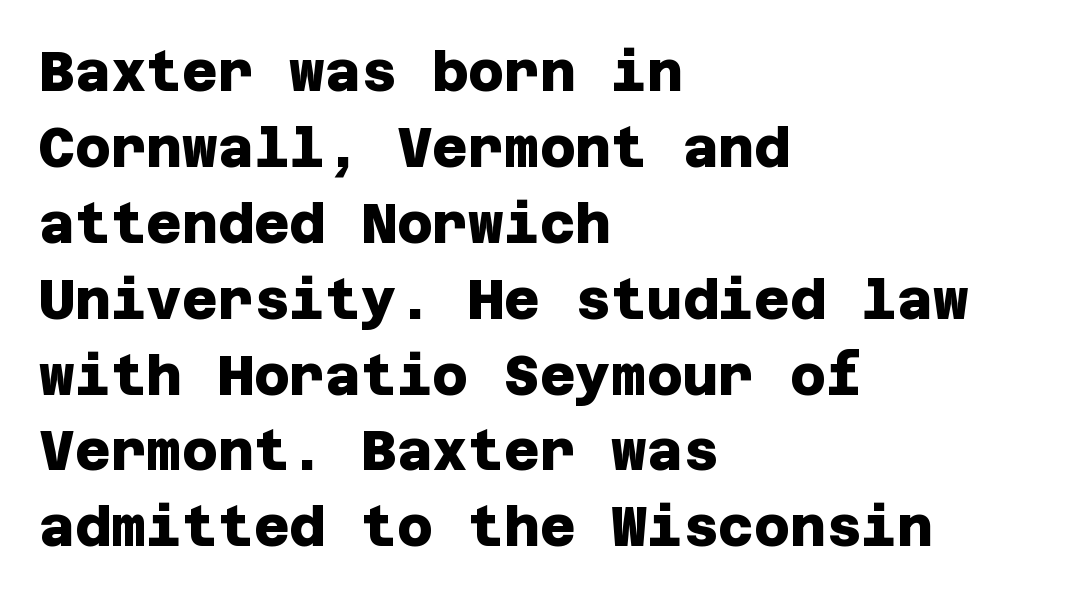
{"serif": "no", "bold": "yes", "weight": "heavy", "width": "normal", "stroke_contrast": "low", "x_height": "large", "underline": "no", "align": "left", "line_spacing": "normal", "line_spacing_ratio": 1.38, "letter_spacing": "normal", "letter_spacing_em": 0.0, "glyph_px": 55}
